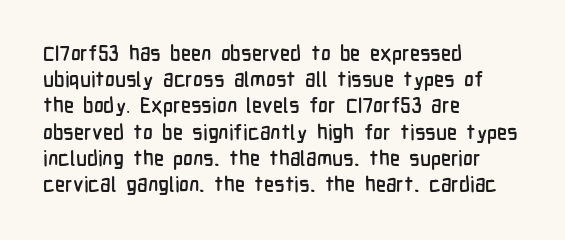
{"italic": "no", "underline": "no", "align": "left", "line_spacing": "normal", "line_spacing_ratio": 1.25, "letter_spacing": "normal", "letter_spacing_em": 0.0, "glyph_px": 21}
